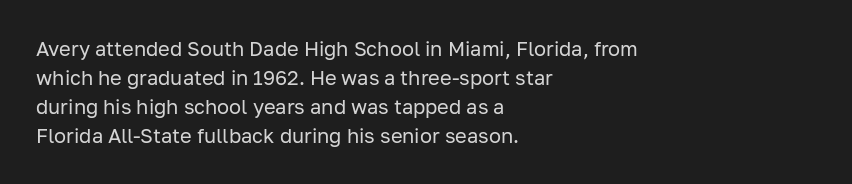
Beneath every word, the page is bare. Stems here are at most as thick as an everyday book face. When letters stand straight like this, we call the style roman or upright. This rendering leaves character spacing at its baseline value. The rendering uses a moderate line-height, typical for paragraphs.
